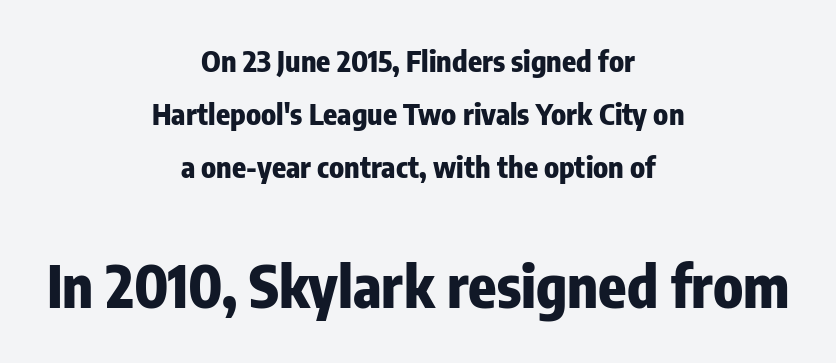
This sample uses a sans-serif face. Notice how the passage keeps no hard edge, just a central spine. These lines are rendered in a variable-pitch font. Upright lettering throughout. The type is set solid horizontally, with unmodified tracking.
